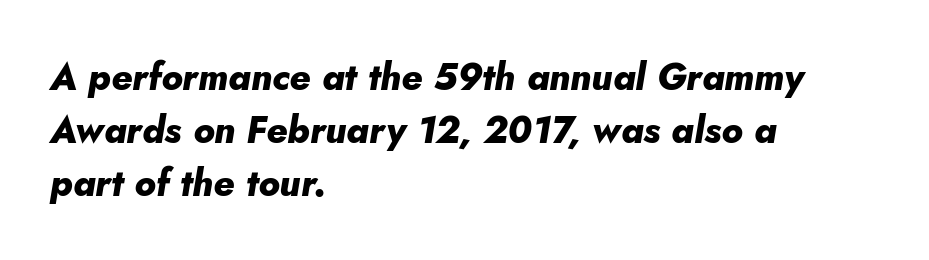
The image shows 37 px heavy type, italic (leaning right); set left-aligned, normal line spacing (1.43x), normal letter spacing, not underlined; low stroke contrast and a small x-height.
